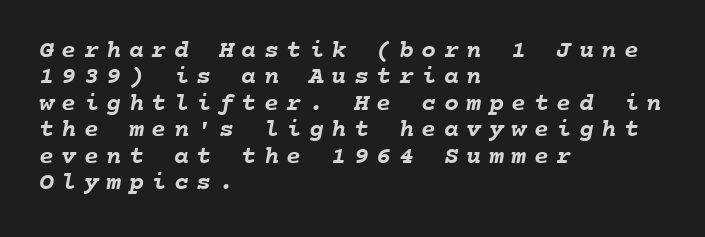
The image shows 25 px bold type; set left-aligned, tight line spacing (1.06x), unusually wide letter spacing (+0.3 em), not underlined.
